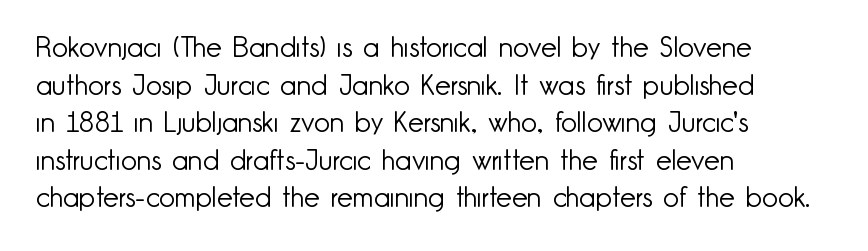
Q: Is the text bold? A: No.
Q: Is the text italic (slanted)? A: No, it is upright.
Q: Is the typeface a serif or a sans-serif typeface? A: Sans-serif.
Q: Is the text underlined? A: No.
Q: How is the paragraph aligned? A: Left-aligned.
Q: Is the spacing between letters normal or unusually wide? A: Normal.
Q: Is the spacing between lines tight, normal or loose? A: Normal.
Q: Width (condensed, normal, or wide)? A: Normal.
Q: Stroke contrast? A: Low.
Q: x-height? A: Small.
Q: Monospaced? A: No.
